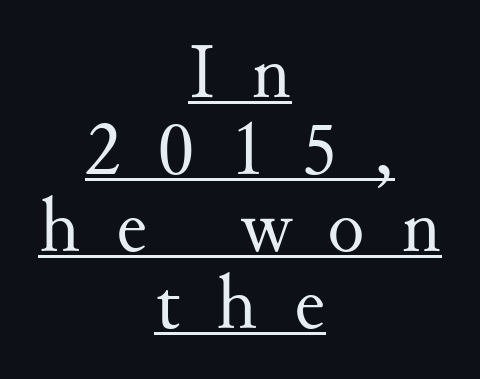
{"serif": "yes", "italic": "no", "bold": "no", "weight": "regular", "width": "normal", "stroke_contrast": "medium", "x_height": "small", "monospaced": "no", "underline": "yes", "align": "center", "line_spacing": "tight", "line_spacing_ratio": 1.0, "letter_spacing": "wide", "letter_spacing_em": 0.47, "glyph_px": 77}
